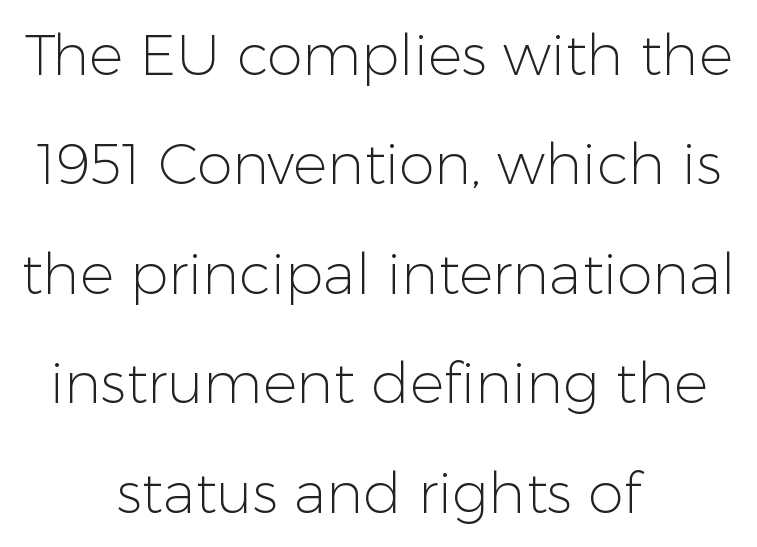
Inter-character spacing is left at the font's built-in metrics. Unlike italic type, these characters show no tilt at all. The passage is arranged like a title page — every line centered. In terms of letterform style, serifs are entirely absent. Loosely led — the rows are spread out.
